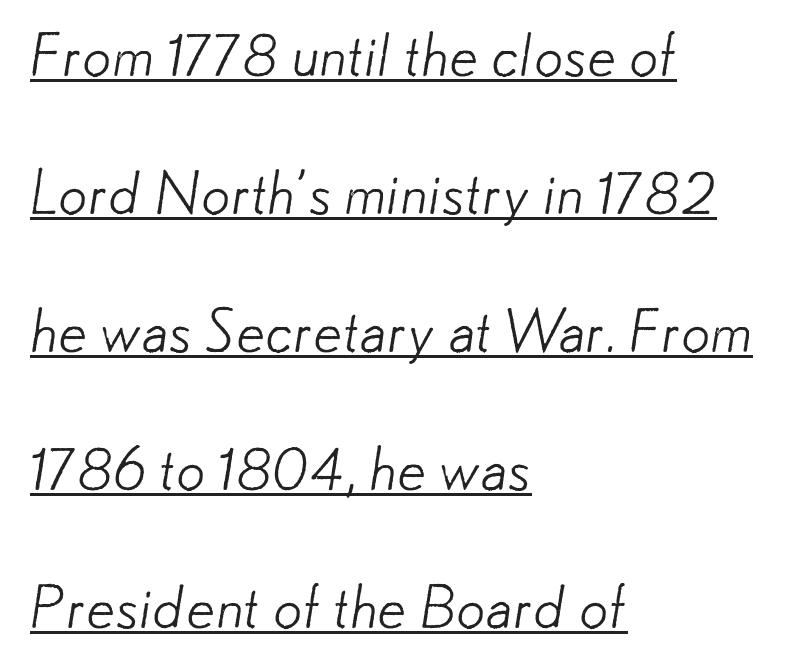
The image shows 58 px light sans-serif type; set left-aligned, loose line spacing (2.38x), normal letter spacing, underlined; low stroke contrast and a small x-height.
